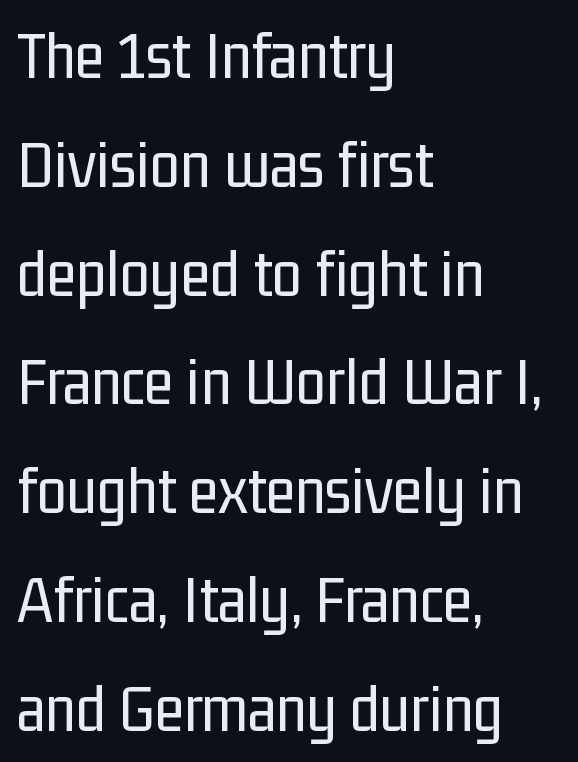
{"serif": "no", "italic": "no", "bold": "no", "weight": "regular", "width": "condensed", "stroke_contrast": "low", "x_height": "medium", "monospaced": "no", "underline": "no", "align": "left", "line_spacing": "normal", "line_spacing_ratio": 1.6, "letter_spacing": "normal", "letter_spacing_em": 0.0, "glyph_px": 68}
